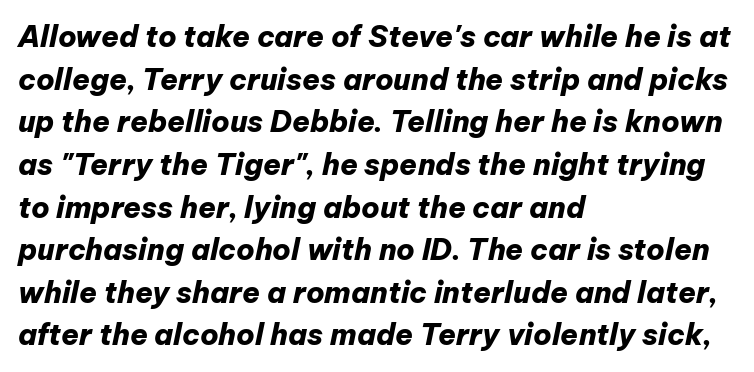
The image shows 29 px heavy type, italic (leaning right); set left-aligned, normal line spacing (1.47x), normal letter spacing, not underlined; low stroke contrast and a medium x-height.
